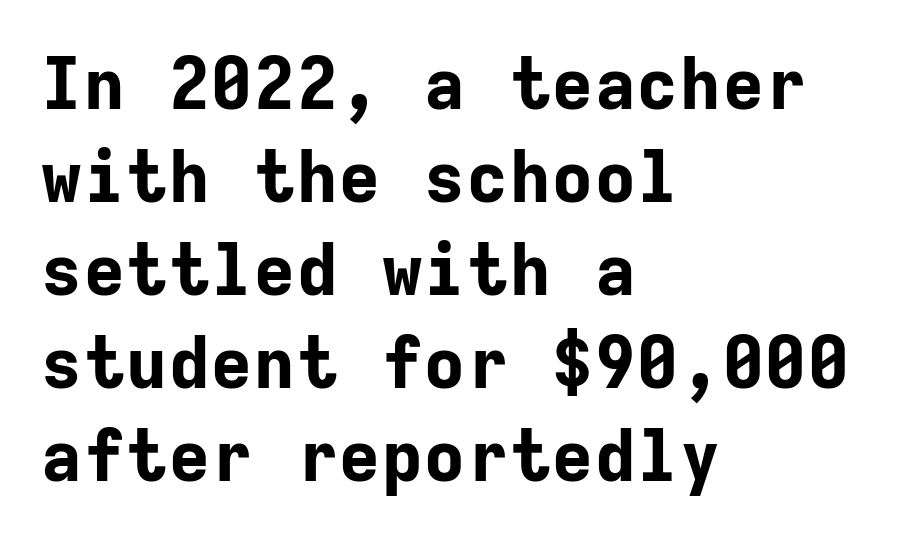
Q: Is the text bold? A: Yes.
Q: Is the text italic (slanted)? A: No, it is upright.
Q: Is the typeface a serif or a sans-serif typeface? A: Sans-serif.
Q: Is the text underlined? A: No.
Q: How is the paragraph aligned? A: Left-aligned.
Q: Is the spacing between letters normal or unusually wide? A: Normal.
Q: Is the spacing between lines tight, normal or loose? A: Normal.
Q: Width (condensed, normal, or wide)? A: Normal.
Q: Stroke contrast? A: Low.
Q: x-height? A: Medium.
Q: Monospaced? A: Yes.
